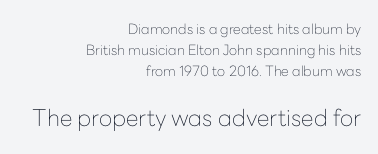
The letters stand straight up with perfectly vertical stems. Block two is the big one; block one sits smaller above it. Right-aligned paragraph, ragged on the left. Descenders are the only things crossing below the line. This rendering leaves character spacing at its baseline value.
